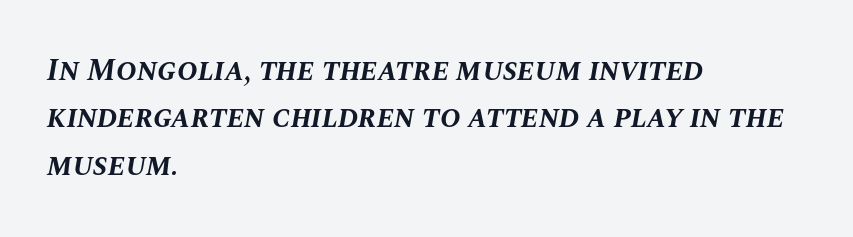
{"italic": "yes", "lean": "right", "slant_degrees": 10, "bold": "yes", "weight": "bold", "width": "normal", "stroke_contrast": "medium", "x_height": "large", "monospaced": "no", "underline": "no", "align": "left", "line_spacing": "normal", "line_spacing_ratio": 1.53, "letter_spacing": "normal", "letter_spacing_em": 0.0, "glyph_px": 31}
